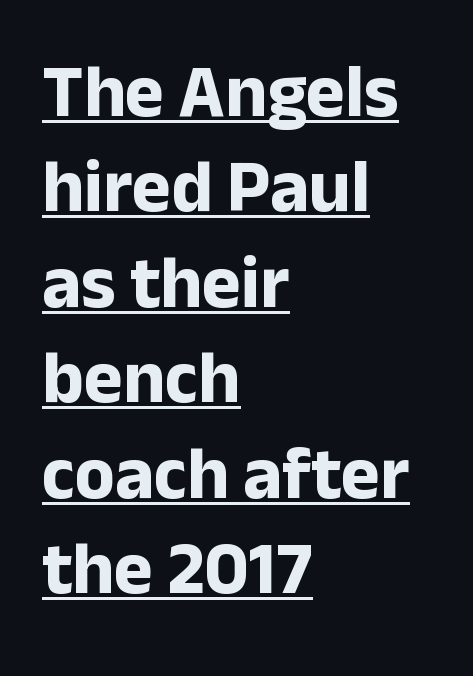
The image shows 74 px bold sans-serif type, upright; set left-aligned, normal line spacing (1.29x), normal letter spacing, underlined; low stroke contrast and a medium x-height.
